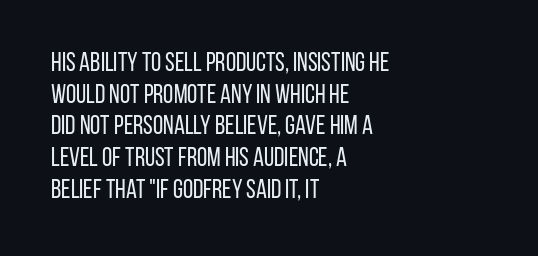
The image shows 26 px text type, upright; set left-aligned, line spacing 1.22x, normal letter spacing, not underlined.
